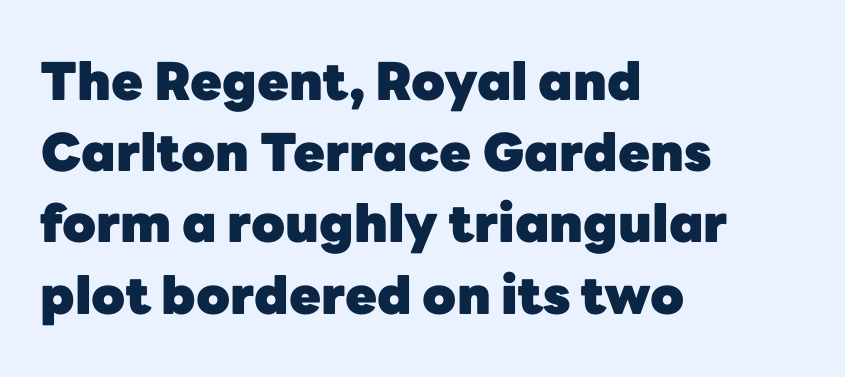
The image shows 52 px heavy sans-serif type, upright; set left-aligned, normal line spacing (1.37x), normal letter spacing, not underlined; low stroke contrast and a medium x-height.
